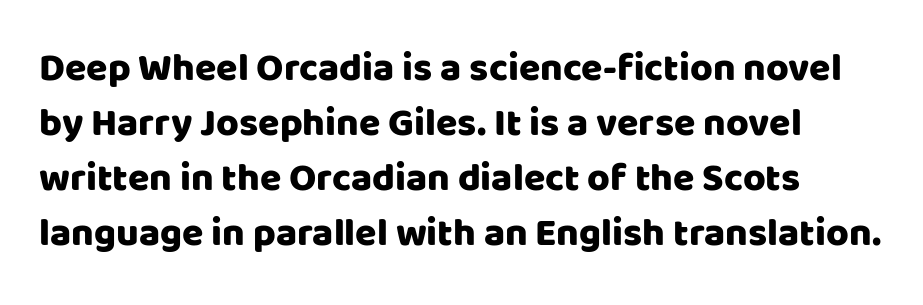
Honestly, the letter spacing is just normal — you wouldn't notice it. Any mark beneath the type? The region is blank. Vertical strokes here are truly vertical. What kind of face is this? One without serifs — a sans. Character widths vary here, with narrow letters taking less room than wide ones.
